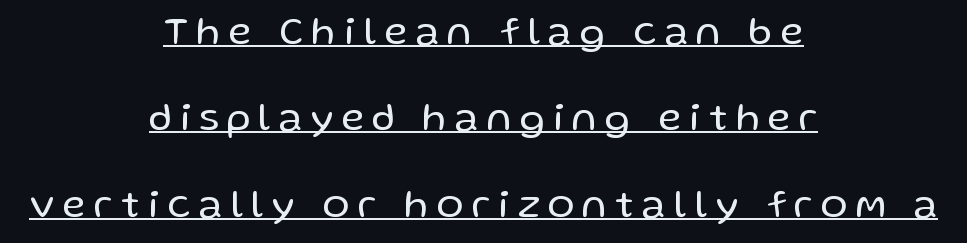
{"serif": "no", "italic": "no", "bold": "no", "weight": "regular", "width": "normal", "stroke_contrast": "low", "x_height": "medium", "monospaced": "no", "underline": "yes", "align": "center", "line_spacing": "loose", "line_spacing_ratio": 2.16, "letter_spacing": "wide", "letter_spacing_em": 0.21, "glyph_px": 40}
